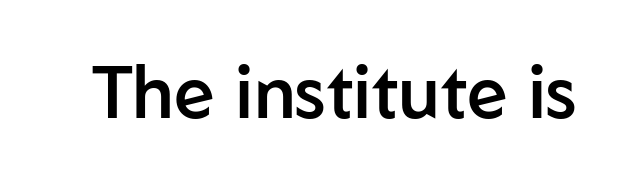
{"serif": "no", "italic": "no", "bold": "semi", "weight": "semibold", "width": "normal", "stroke_contrast": "low", "x_height": "medium", "monospaced": "no", "underline": "no", "letter_spacing": "normal", "letter_spacing_em": 0.0, "glyph_px": 73}
